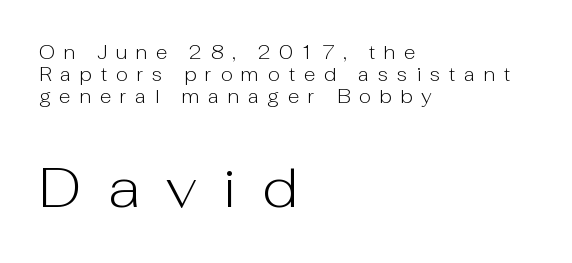
The image shows 56 px light sans-serif type, upright; set left-aligned, line spacing 1.16x, unusually wide letter spacing (+0.46 em), not underlined; the second (bottom) block is 2.95x larger; low stroke contrast and a medium x-height.
